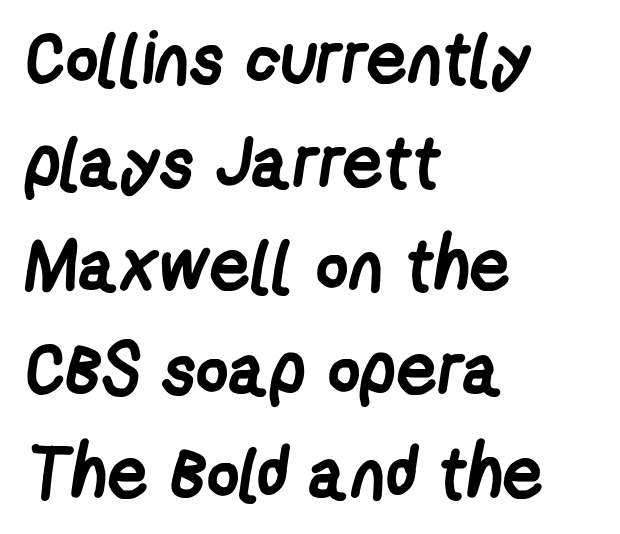
The image shows 72 px semibold, condensed sans-serif type; set left-aligned, normal line spacing (1.44x), normal letter spacing, not underlined; low stroke contrast and a medium x-height.
